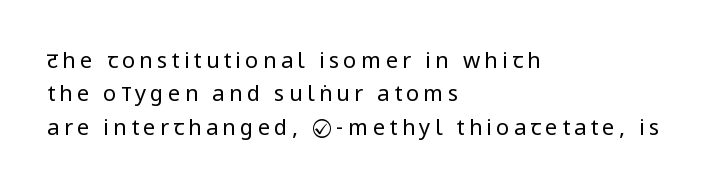
The image shows 22 px text type, upright; set left-aligned, normal line spacing (1.52x), not underlined.
